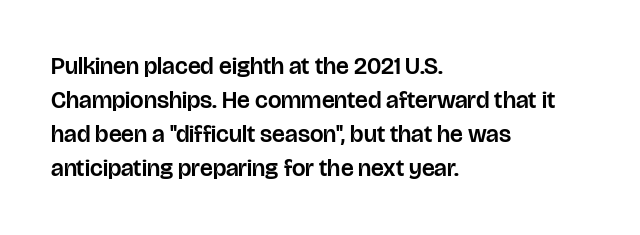
{"italic": "no", "underline": "no", "align": "left", "line_spacing": "normal", "line_spacing_ratio": 1.42, "letter_spacing": "normal", "letter_spacing_em": 0.0, "glyph_px": 24}
